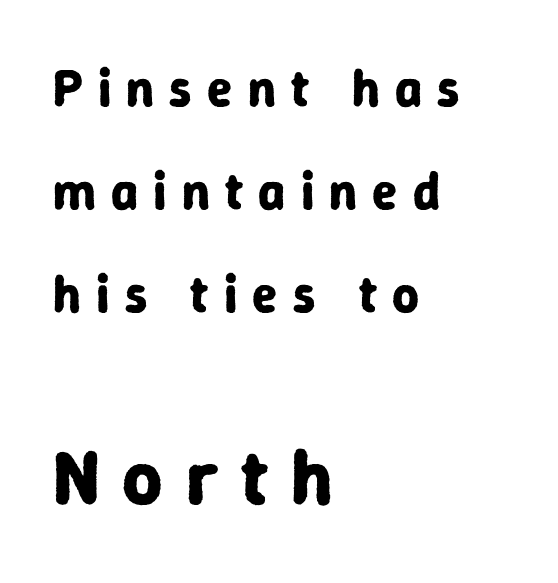
{"serif": "no", "italic": "no", "bold": "yes", "weight": "bold", "width": "normal", "stroke_contrast": "low", "x_height": "medium", "monospaced": "no", "underline": "no", "align": "left", "line_spacing": "loose", "line_spacing_ratio": 1.98, "letter_spacing": "wide", "letter_spacing_em": 0.29, "larger_block": "second", "size_ratio": 1.5, "glyph_px": 78}
